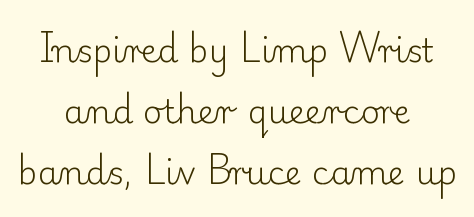
The image shows 33 px light type, upright; set centered, line spacing 1.85x, normal letter spacing, not underlined; low stroke contrast and a small x-height.
